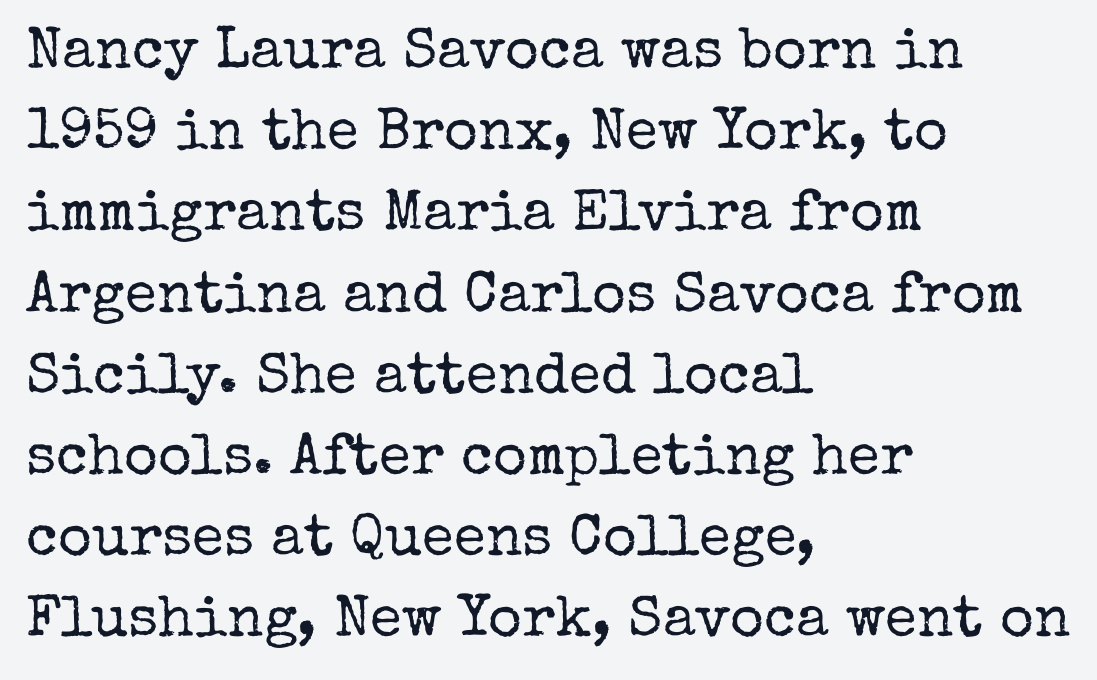
Q: Is the text bold? A: No.
Q: Is the text italic (slanted)? A: No, it is upright.
Q: Is the typeface a serif or a sans-serif typeface? A: Serif.
Q: Is the text underlined? A: No.
Q: How is the paragraph aligned? A: Left-aligned.
Q: Is the spacing between letters normal or unusually wide? A: Normal.
Q: Is the spacing between lines tight, normal or loose? A: Normal.
Q: Width (condensed, normal, or wide)? A: Normal.
Q: Stroke contrast? A: Low.
Q: x-height? A: Medium.
Q: Monospaced? A: No.
